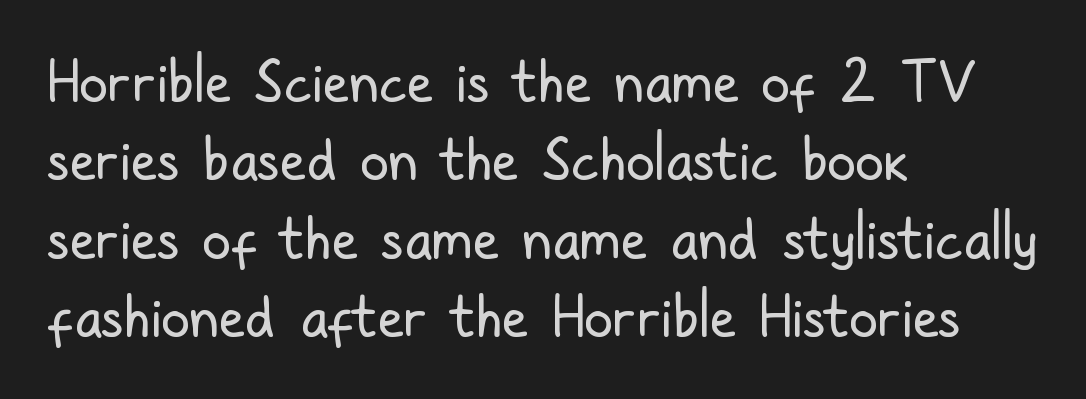
The image shows 58 px regular-weight, condensed sans-serif type, upright; set left-aligned, normal line spacing (1.35x), normal letter spacing, not underlined; low stroke contrast and a medium x-height.
